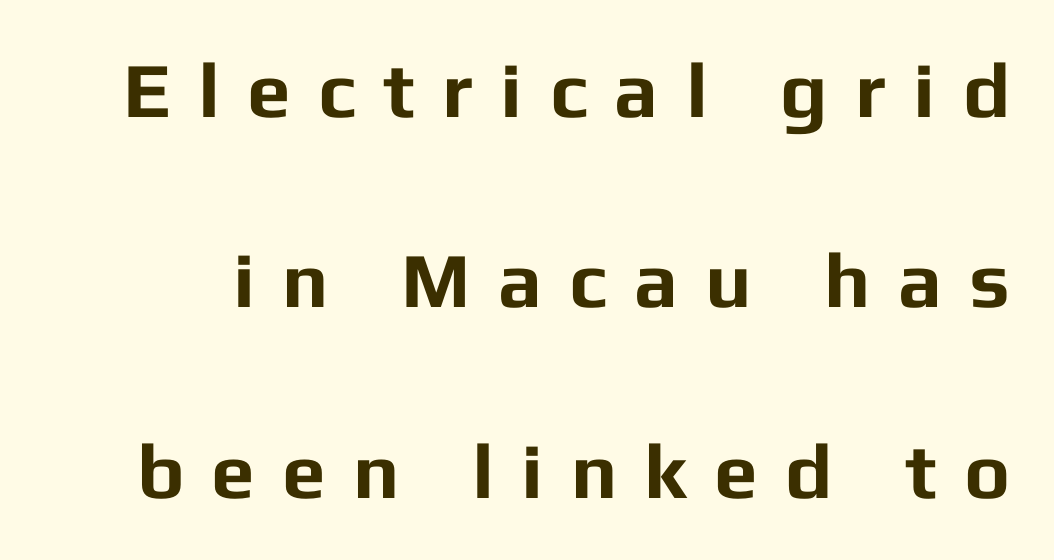
Grotesque or geometric, the face here clearly has no serifs. Honestly, the letter spacing is so wide it's the main thing you notice. Regarding leading, the lines here are spaced well apart. This rendering features lettering with no underline.
